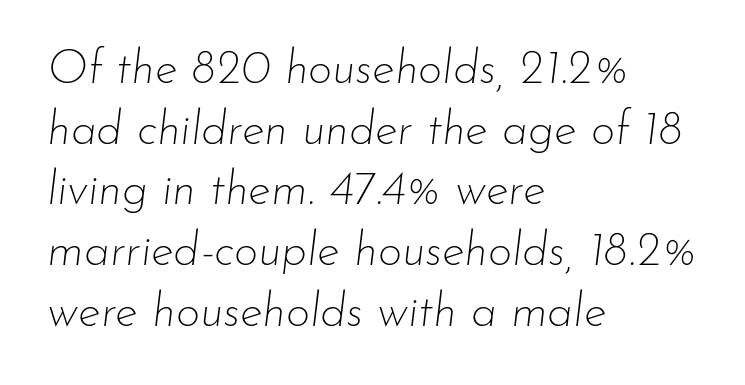
The image shows 47 px thin type, italic (leaning right); set left-aligned, normal line spacing (1.29x), normal letter spacing, not underlined; low stroke contrast and a small x-height.
